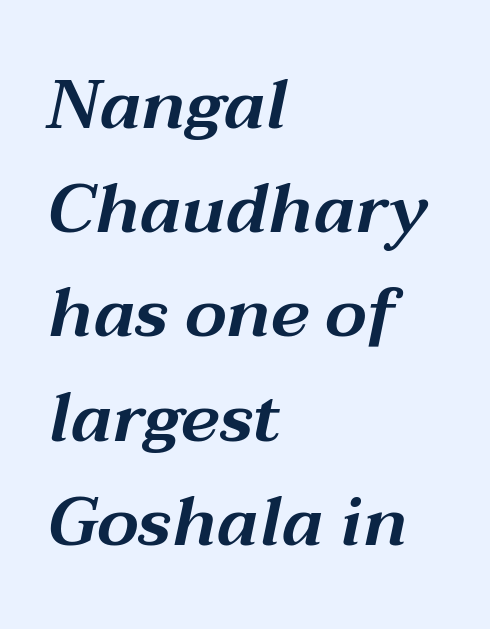
The image shows 69 px wide type, italic (leaning right); set left-aligned, normal line spacing (1.51x), normal letter spacing, not underlined; medium stroke contrast and a medium x-height.
